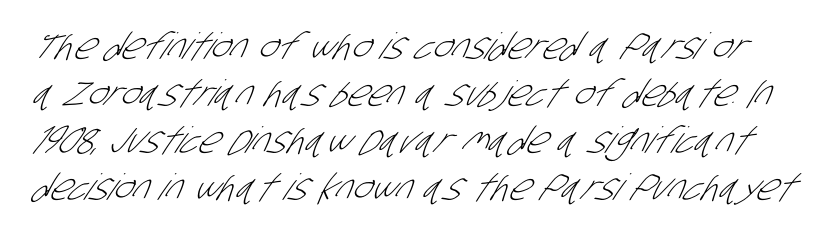
Q: Is the text bold? A: No.
Q: Is the typeface a serif or a sans-serif typeface? A: Sans-serif.
Q: Is the text underlined? A: No.
Q: Is the spacing between letters normal or unusually wide? A: Normal.
Q: Is the spacing between lines tight, normal or loose? A: Normal.
Q: Width (condensed, normal, or wide)? A: Condensed.
Q: Stroke contrast? A: Low.
Q: x-height? A: Large.
Q: Monospaced? A: No.
